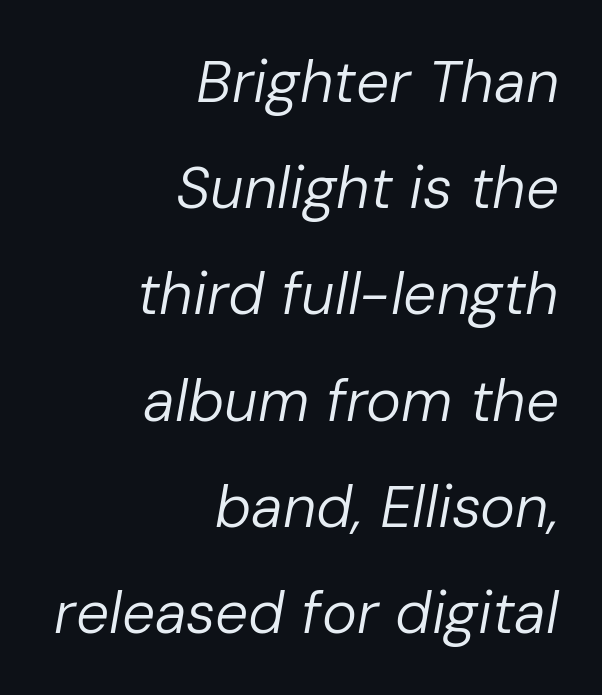
Q: Is the text bold? A: No.
Q: Is the text italic (slanted)? A: Yes, it leans right by about 10 degrees.
Q: Is the text underlined? A: No.
Q: How is the paragraph aligned? A: Right-aligned.
Q: Is the spacing between letters normal or unusually wide? A: Normal.
Q: Width (condensed, normal, or wide)? A: Normal.
Q: Stroke contrast? A: Low.
Q: x-height? A: Medium.
Q: Monospaced? A: No.
